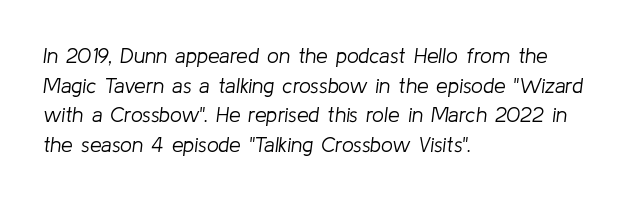
The rows are spaced the way most documents space them. No chunkiness to these letters — they're not bold. All the whitespace from short lines collects on the right. The words here are not underlined. Nobody touched the tracking dial on this one. Would a proofreader flag this as italicized? Yes.
